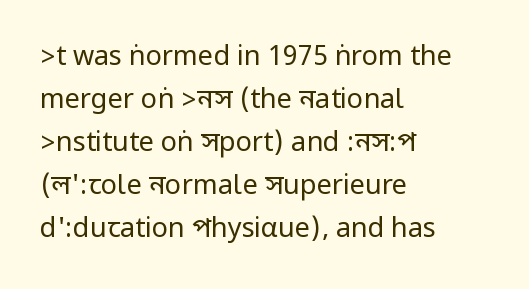
Q: Is the text bold? A: No.
Q: Is the text italic (slanted)? A: No, it is upright.
Q: Is the text underlined? A: No.
Q: How is the paragraph aligned? A: Left-aligned.
Q: Is the spacing between letters normal or unusually wide? A: Normal.
Q: Is the spacing between lines tight, normal or loose? A: Normal.
